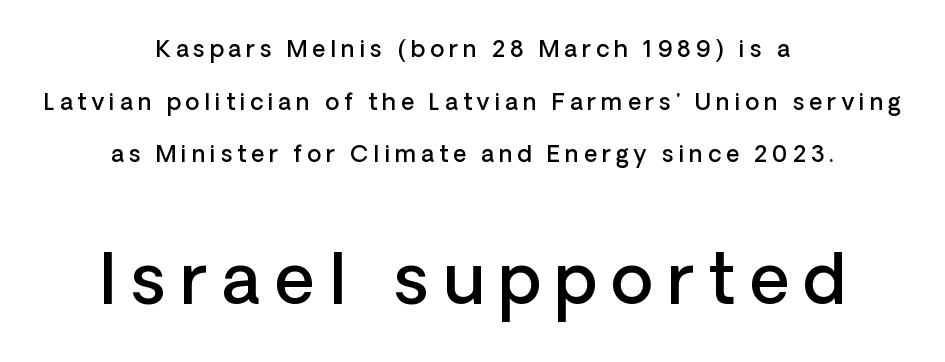
{"serif": "no", "italic": "no", "bold": "semi", "weight": "semibold", "width": "normal", "stroke_contrast": "low", "x_height": "medium", "monospaced": "no", "underline": "no", "align": "center", "line_spacing": "loose", "line_spacing_ratio": 2.29, "letter_spacing": "wide", "letter_spacing_em": 0.21, "larger_block": "second", "size_ratio": 3.0, "glyph_px": 69}
